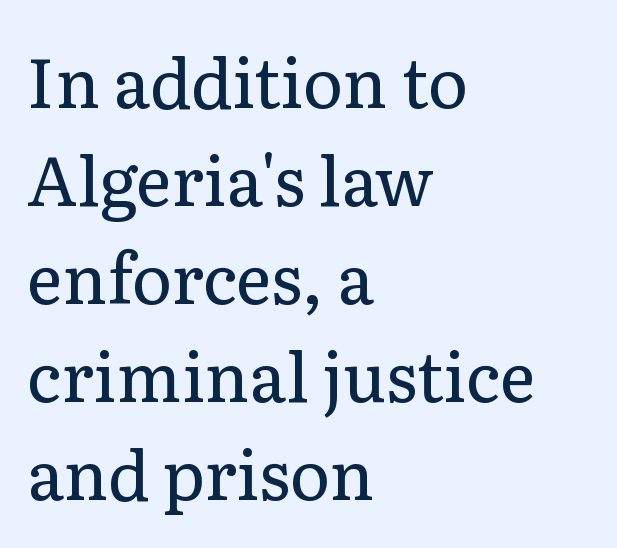
{"serif": "yes", "italic": "no", "bold": "no", "weight": "regular", "width": "normal", "stroke_contrast": "low", "x_height": "medium", "monospaced": "no", "underline": "no", "align": "left", "line_spacing": "normal", "line_spacing_ratio": 1.44, "letter_spacing": "normal", "letter_spacing_em": 0.0, "glyph_px": 68}
